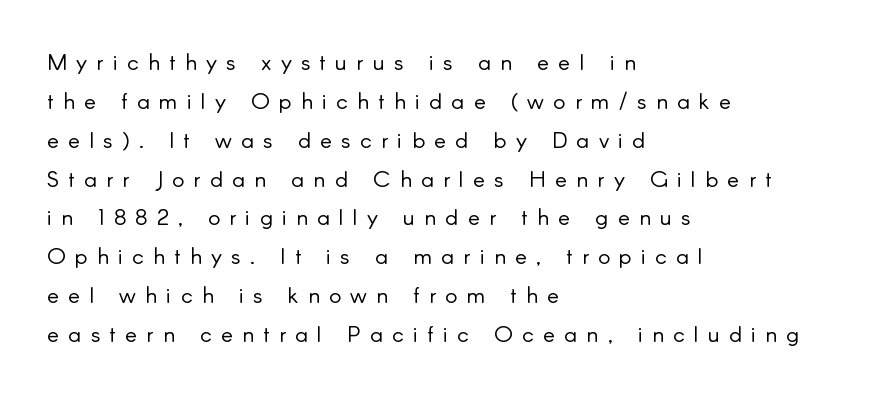
Q: Is the text bold? A: No.
Q: Is the text italic (slanted)? A: No, it is upright.
Q: Is the text underlined? A: No.
Q: How is the paragraph aligned? A: Left-aligned.
Q: Is the spacing between letters normal or unusually wide? A: Unusually wide.
Q: Is the spacing between lines tight, normal or loose? A: Normal.
